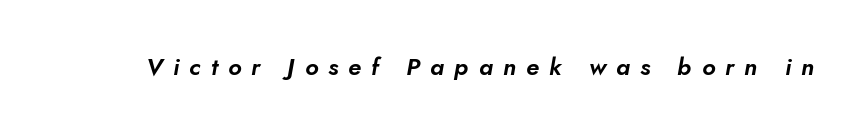
Honestly, there is no underline to notice here at all. Emphasis-style slanted type is in use. Honestly, the letter spacing is so wide it's the main thing you notice.
